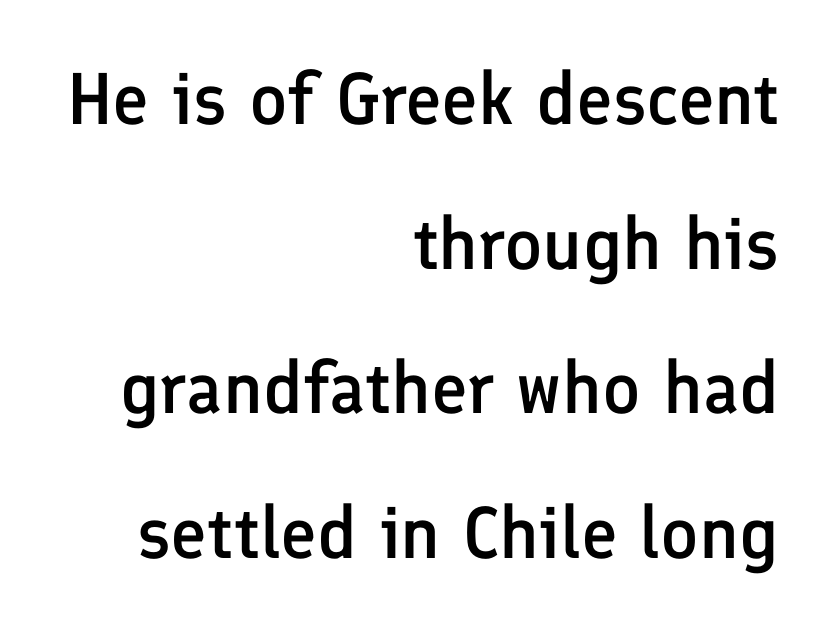
The lettering holds an erect, upright posture throughout. The font is running at a semibold setting, under full bold. Regarding leading, the lines here are spaced well apart. These lines stack with their right ends in a neat column.
